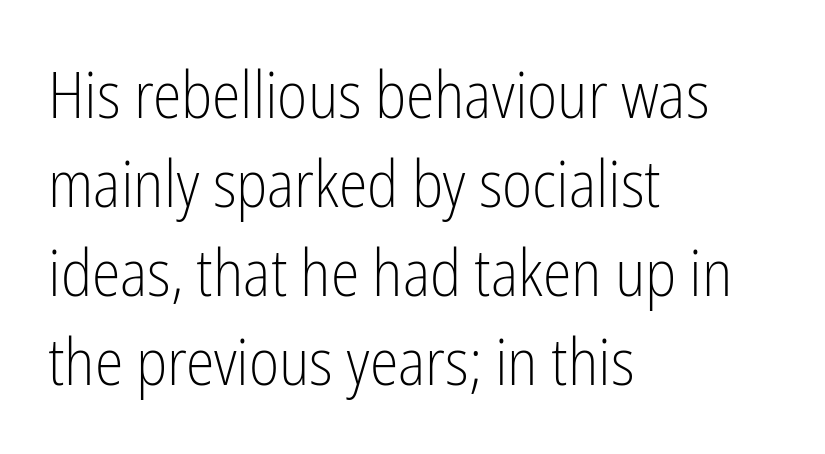
{"serif": "no", "italic": "no", "bold": "no", "weight": "light", "width": "condensed", "stroke_contrast": "low", "x_height": "medium", "monospaced": "no", "underline": "no", "align": "left", "line_spacing": "normal", "line_spacing_ratio": 1.37, "letter_spacing": "normal", "letter_spacing_em": 0.0, "glyph_px": 65}
